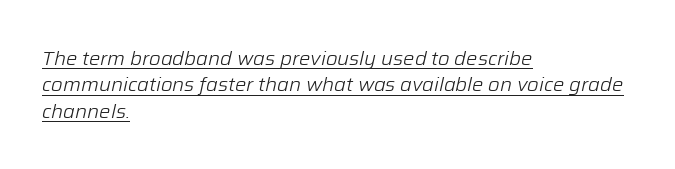
{"italic": "yes", "lean": "right", "slant_degrees": 12, "bold": "no", "underline": "yes", "align": "left", "line_spacing": "normal", "line_spacing_ratio": 1.32, "letter_spacing": "normal", "letter_spacing_em": 0.0, "glyph_px": 20}
